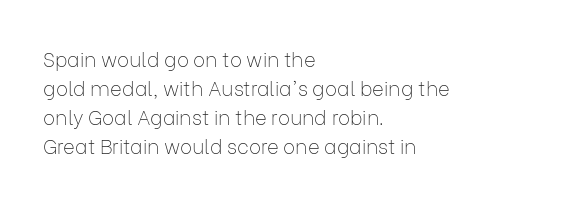
Q: Is the text bold? A: No.
Q: Is the text italic (slanted)? A: No, it is upright.
Q: Is the text underlined? A: No.
Q: How is the paragraph aligned? A: Left-aligned.
Q: Is the spacing between letters normal or unusually wide? A: Normal.
Q: Is the spacing between lines tight, normal or loose? A: Normal.
